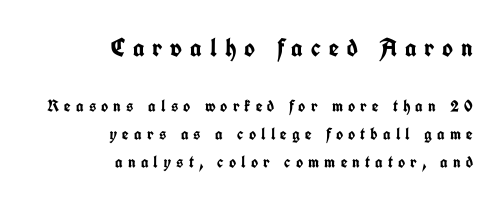
The face used here has the dense, thick strokes of a bold. This sample uses expanded letter spacing, leaving extra air between glyphs. Two sizes are in play, and the larger belongs to the first block. Every character sits straight up, as roman type does. Nobody drew a line under any word here.
